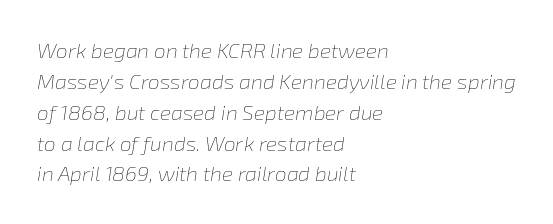
Is the type heavy? It reads as light-to-regular instead. No extra tracking has been applied to these lines. Bare-footed words on every line. Vertically, the passage feels balanced, rows spaced as you'd expect. Would a proofreader flag this as italicized? Yes.
